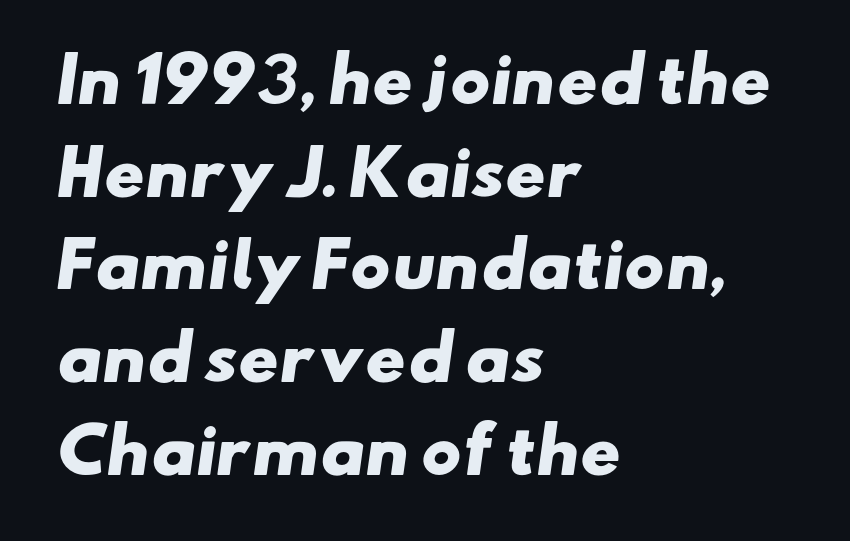
{"serif": "no", "bold": "yes", "weight": "heavy", "width": "wide", "stroke_contrast": "low", "x_height": "small", "monospaced": "no", "underline": "no", "align": "left", "line_spacing": "normal", "line_spacing_ratio": 1.52, "letter_spacing": "normal", "letter_spacing_em": 0.0, "glyph_px": 61}
